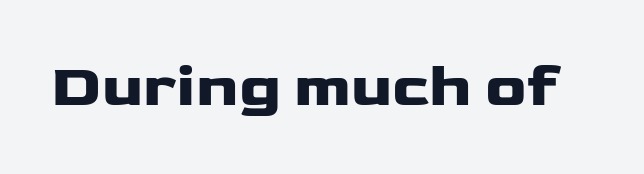
Q: Is the text bold? A: Yes.
Q: Is the text italic (slanted)? A: No, it is upright.
Q: Is the typeface a serif or a sans-serif typeface? A: Sans-serif.
Q: Is the text underlined? A: No.
Q: Is the spacing between letters normal or unusually wide? A: Normal.
Q: Width (condensed, normal, or wide)? A: Wide.
Q: Stroke contrast? A: Low.
Q: x-height? A: Medium.
Q: Monospaced? A: No.
